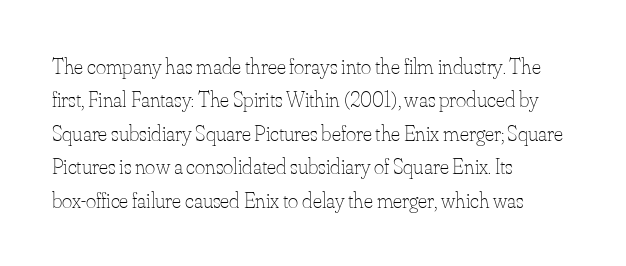
{"italic": "no", "bold": "no", "underline": "no", "align": "left", "line_spacing": "normal", "line_spacing_ratio": 1.52, "letter_spacing": "normal", "letter_spacing_em": 0.0, "glyph_px": 22}
